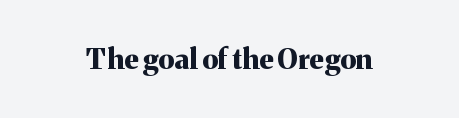
Q: Is the text bold? A: Yes.
Q: Is the text italic (slanted)? A: No, it is upright.
Q: Is the typeface a serif or a sans-serif typeface? A: Serif.
Q: Is the text underlined? A: No.
Q: Is the spacing between letters normal or unusually wide? A: Normal.
Q: Width (condensed, normal, or wide)? A: Normal.
Q: Stroke contrast? A: Medium.
Q: x-height? A: Medium.
Q: Monospaced? A: No.
